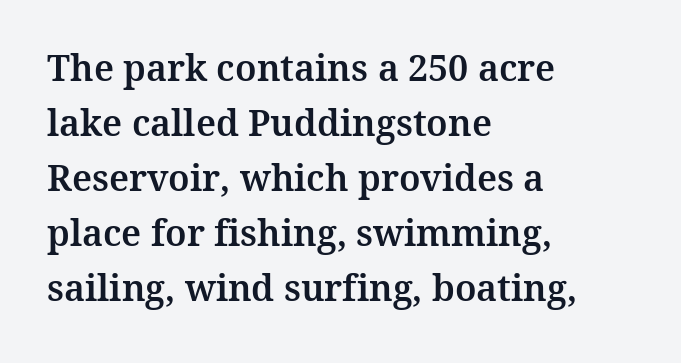
The image shows 36 px serif type, upright; set left-aligned, normal line spacing (1.53x), normal letter spacing, not underlined; medium stroke contrast and a medium x-height.
